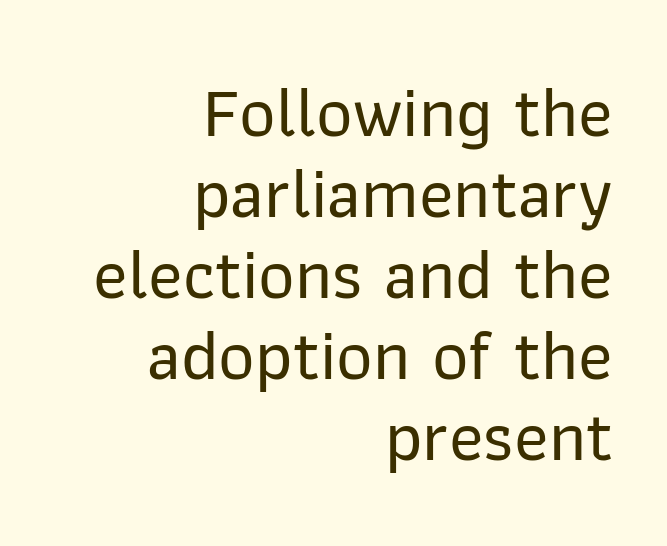
Q: Is the text italic (slanted)? A: No, it is upright.
Q: Is the typeface a serif or a sans-serif typeface? A: Sans-serif.
Q: Is the text underlined? A: No.
Q: How is the paragraph aligned? A: Right-aligned.
Q: Is the spacing between letters normal or unusually wide? A: Normal.
Q: Is the spacing between lines tight, normal or loose? A: Tight.
Q: Width (condensed, normal, or wide)? A: Normal.
Q: Stroke contrast? A: Low.
Q: x-height? A: Medium.
Q: Monospaced? A: No.
